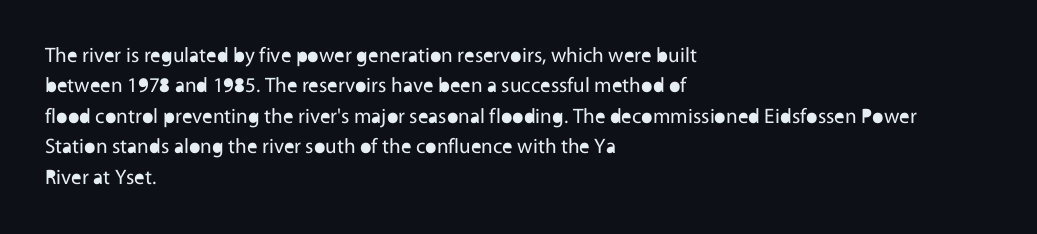
{"italic": "no", "bold": "no", "underline": "no", "align": "left", "line_spacing": "normal", "line_spacing_ratio": 1.45, "letter_spacing": "normal", "letter_spacing_em": 0.0, "glyph_px": 21}
